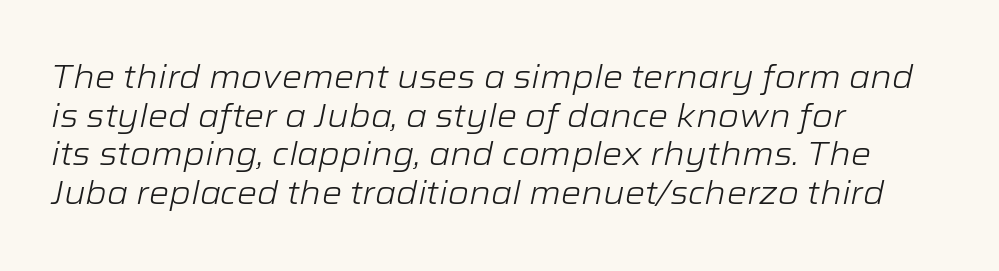
When letters slant like this, we call the style italic. The strokes are not fattened; the text isn't bold. Left-aligned paragraph, ragged on the right. The face used here is proportionally spaced, like ordinary book or web type.
